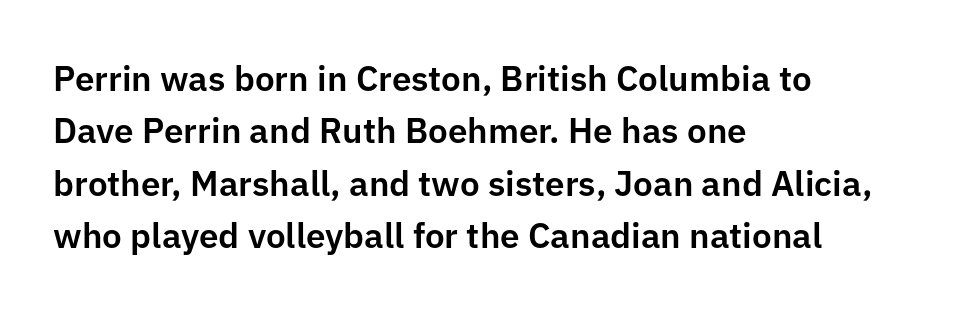
Nothing sits at the stroke ends, so this counts as sans-serif. This rendering features lettering with no underline. Nope, not italic — everything's standing straight. Compared with typical body copy, the letter spacing here is the same. A typesetter would call this leading conventional body-copy spacing. You could not count columns in this text — the font is proportionally spaced.
